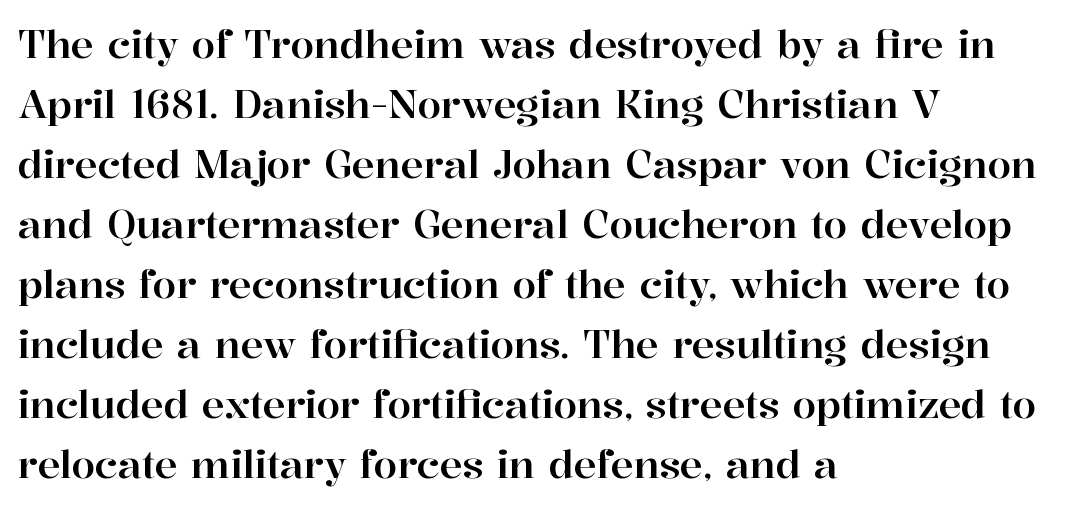
The image shows 38 px serif type, upright; set left-aligned, normal line spacing (1.58x), normal letter spacing, not underlined; high stroke contrast and a medium x-height.
